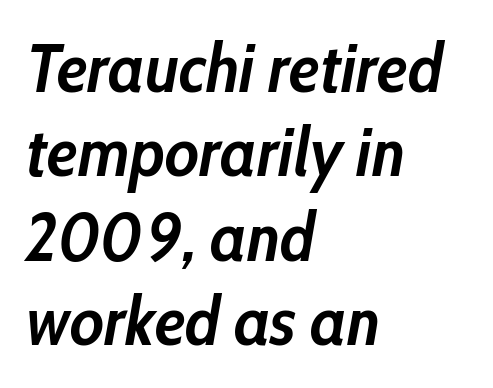
Q: Is the text bold? A: Yes.
Q: Is the text italic (slanted)? A: Yes, it leans right by about 10 degrees.
Q: Is the text underlined? A: No.
Q: How is the paragraph aligned? A: Left-aligned.
Q: Is the spacing between letters normal or unusually wide? A: Normal.
Q: Width (condensed, normal, or wide)? A: Condensed.
Q: Stroke contrast? A: Low.
Q: x-height? A: Medium.
Q: Monospaced? A: No.
